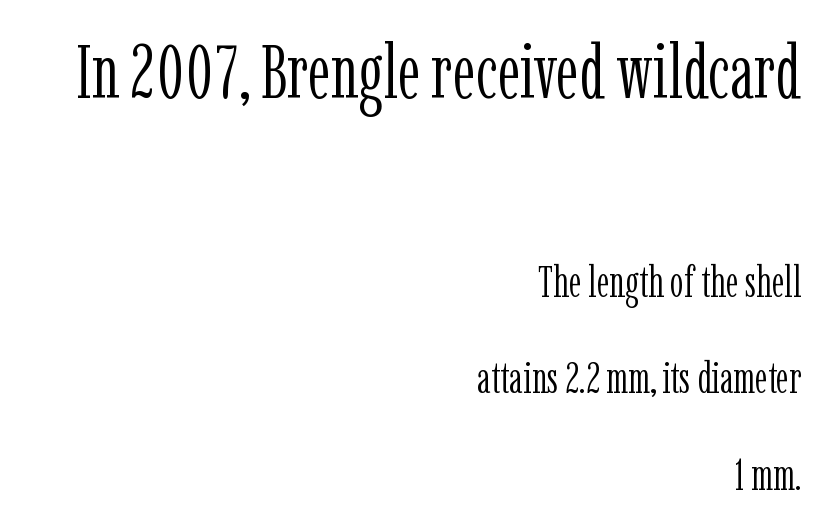
The image shows 76 px light, condensed serif type, upright; set right-aligned, loose line spacing (2.24x), normal letter spacing, not underlined; the first (top) block is 1.77x larger; low stroke contrast and a medium x-height.
